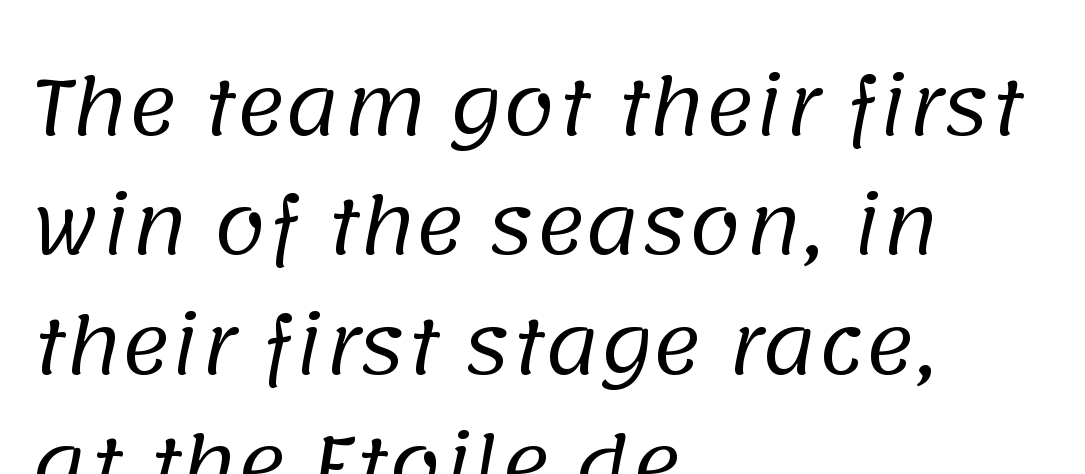
The image shows 76 px regular-weight sans-serif type; set left-aligned, normal line spacing (1.57x), normal letter spacing, not underlined; low stroke contrast and a large x-height.
